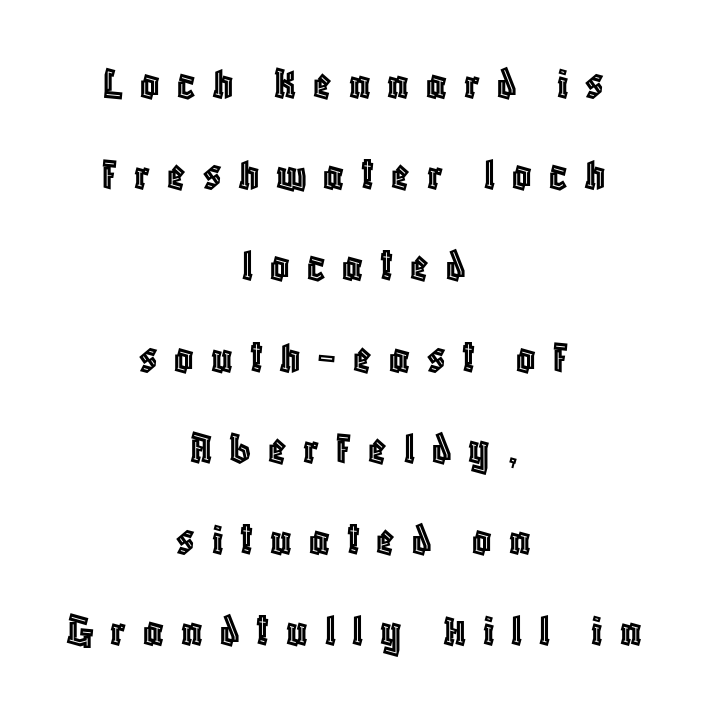
The image shows 47 px condensed type, upright; set centered, loose line spacing (1.94x), unusually wide letter spacing (+0.36 em), not underlined; a large x-height.
